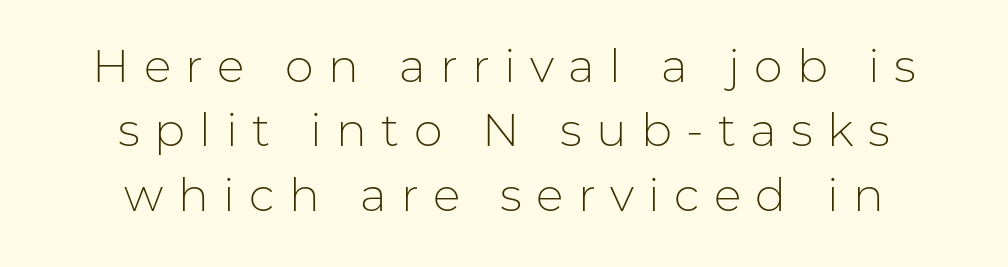
Evenly set lines give the paragraph a standard silhouette. The typography opts for an upright posture over an oblique one. Looks like regular typesetting: each glyph gets only the width it needs. Compared with typical body copy, the letter spacing here is much looser. The passage shown is not bold in any degree. Note: no serifs on the glyphs.
